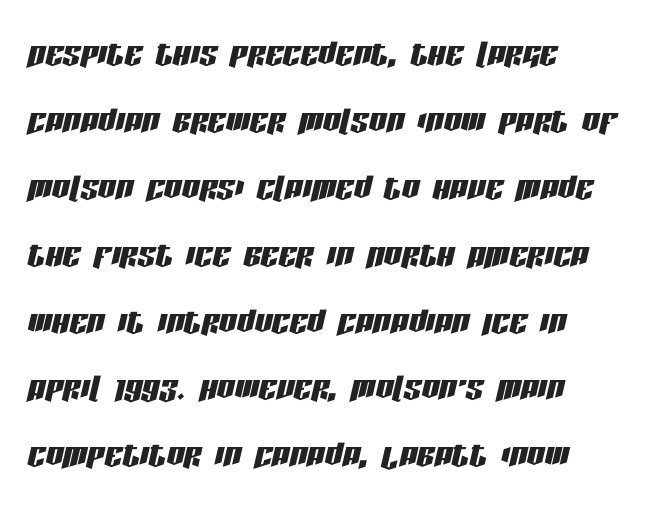
Underlining? Definitely not there. Every character sits at an angle, as italics do. Each line starts at the same left margin while the right side varies. The designer left line spacing at the default. Proportional: the letters do not fall into vertical columns. Here the glyphs are tracked normally, forming tight word shapes.
